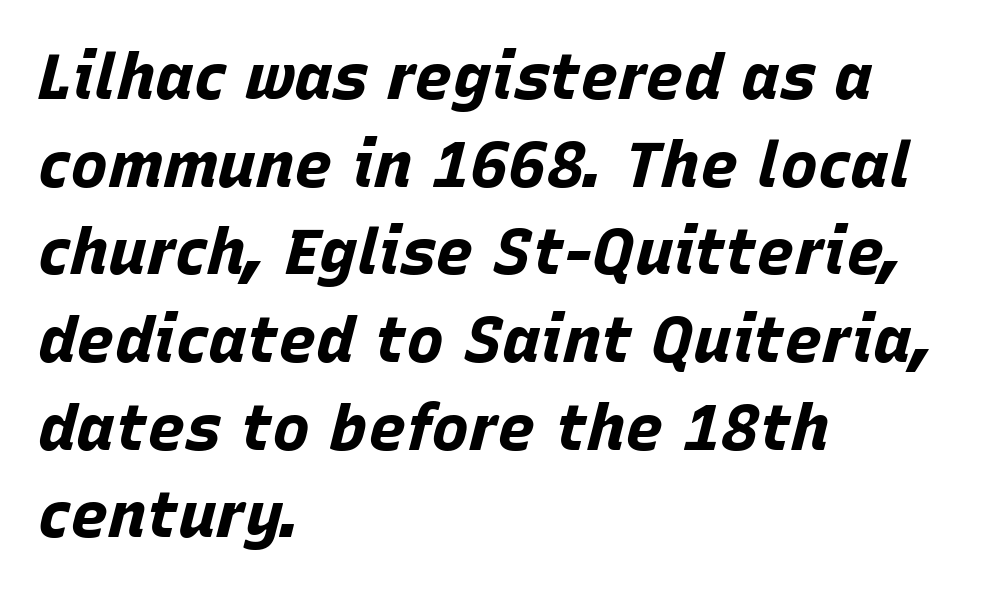
Q: Is the text bold? A: Yes.
Q: Is the text italic (slanted)? A: Yes, it leans right by about 15 degrees.
Q: Is the text underlined? A: No.
Q: How is the paragraph aligned? A: Left-aligned.
Q: Is the spacing between letters normal or unusually wide? A: Normal.
Q: Is the spacing between lines tight, normal or loose? A: Normal.
Q: Width (condensed, normal, or wide)? A: Normal.
Q: Stroke contrast? A: Low.
Q: x-height? A: Large.
Q: Monospaced? A: No.
